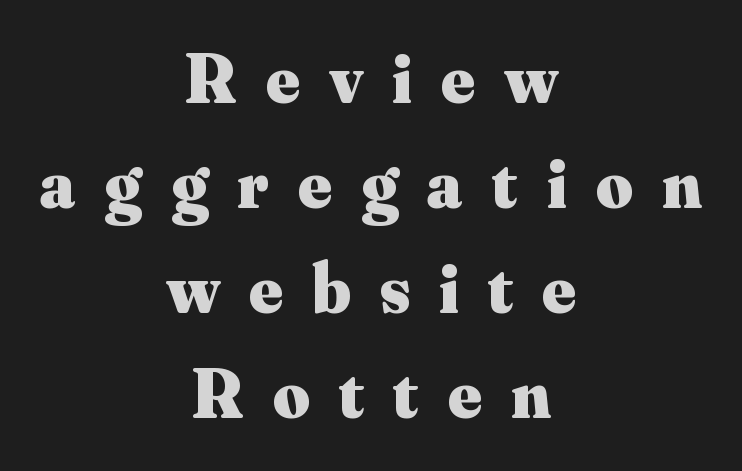
{"serif": "yes", "italic": "no", "bold": "yes", "weight": "heavy", "width": "normal", "stroke_contrast": "medium", "x_height": "small", "monospaced": "no", "underline": "no", "align": "center", "line_spacing": "normal", "line_spacing_ratio": 1.48, "letter_spacing": "wide", "letter_spacing_em": 0.41, "glyph_px": 71}
